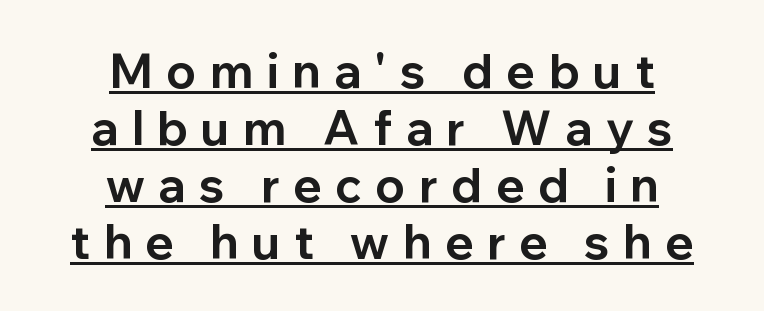
Q: Is the text bold? A: Yes.
Q: Is the text italic (slanted)? A: No, it is upright.
Q: Is the typeface a serif or a sans-serif typeface? A: Sans-serif.
Q: Is the text underlined? A: Yes.
Q: How is the paragraph aligned? A: Centered.
Q: Is the spacing between letters normal or unusually wide? A: Unusually wide.
Q: Width (condensed, normal, or wide)? A: Normal.
Q: Stroke contrast? A: Low.
Q: x-height? A: Medium.
Q: Monospaced? A: No.
